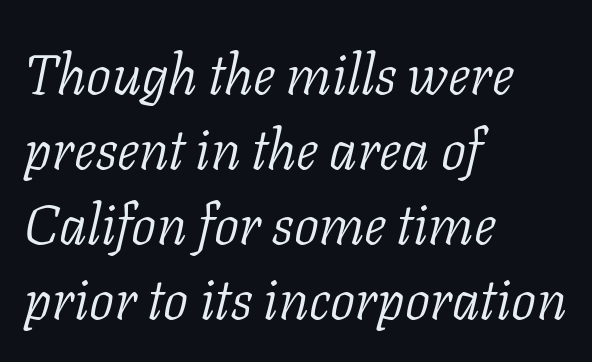
Q: Is the text bold? A: No.
Q: Is the text italic (slanted)? A: Yes, it leans right by about 11 degrees.
Q: Is the typeface a serif or a sans-serif typeface? A: Serif.
Q: Is the text underlined? A: No.
Q: How is the paragraph aligned? A: Left-aligned.
Q: Is the spacing between letters normal or unusually wide? A: Normal.
Q: Is the spacing between lines tight, normal or loose? A: Normal.
Q: Width (condensed, normal, or wide)? A: Normal.
Q: Stroke contrast? A: Low.
Q: x-height? A: Medium.
Q: Monospaced? A: No.
